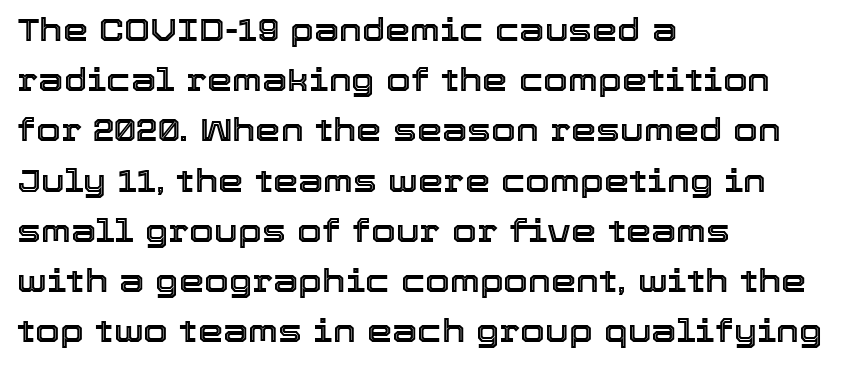
The image shows 32 px text type, upright; set left-aligned, normal line spacing (1.57x), normal letter spacing, not underlined; a medium x-height.
